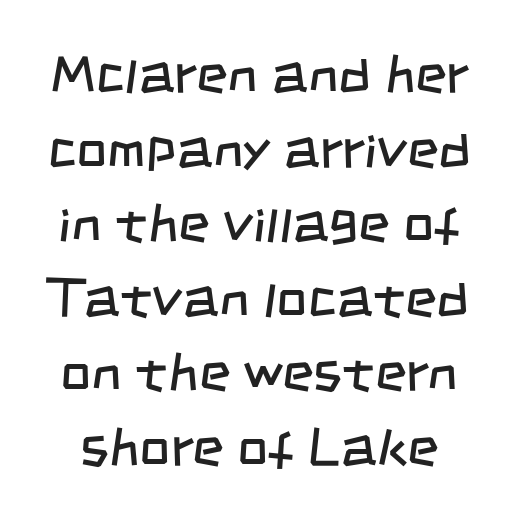
Q: Is the text bold? A: No.
Q: Is the typeface a serif or a sans-serif typeface? A: Sans-serif.
Q: Is the text underlined? A: No.
Q: Is the spacing between letters normal or unusually wide? A: Normal.
Q: Is the spacing between lines tight, normal or loose? A: Normal.
Q: Width (condensed, normal, or wide)? A: Condensed.
Q: Stroke contrast? A: Low.
Q: x-height? A: Large.
Q: Monospaced? A: No.
